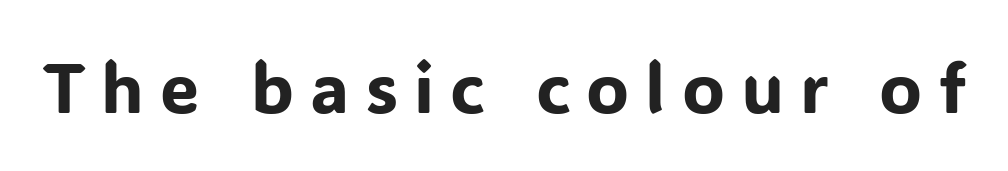
{"serif": "no", "italic": "no", "width": "normal", "stroke_contrast": "low", "x_height": "medium", "monospaced": "no", "underline": "no", "letter_spacing": "wide", "letter_spacing_em": 0.23, "glyph_px": 70}
